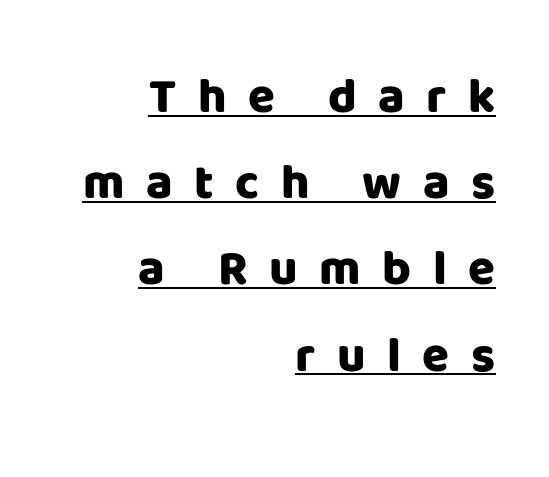
The image shows 49 px heavy sans-serif type, upright; set right-aligned, line spacing 1.76x, unusually wide letter spacing (+0.44 em), underlined; low stroke contrast and a large x-height.
